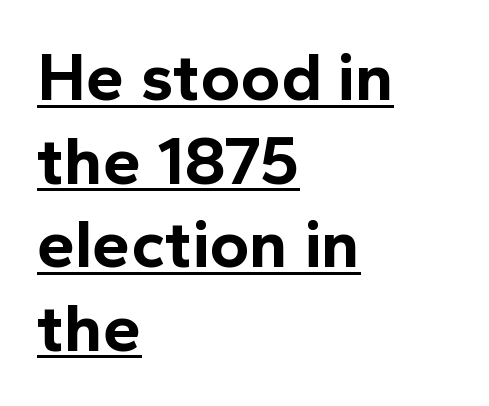
{"serif": "no", "italic": "no", "bold": "yes", "weight": "bold", "width": "normal", "x_height": "medium", "monospaced": "no", "underline": "yes", "align": "left", "line_spacing_ratio": 1.23, "letter_spacing": "normal", "letter_spacing_em": 0.0, "glyph_px": 68}
